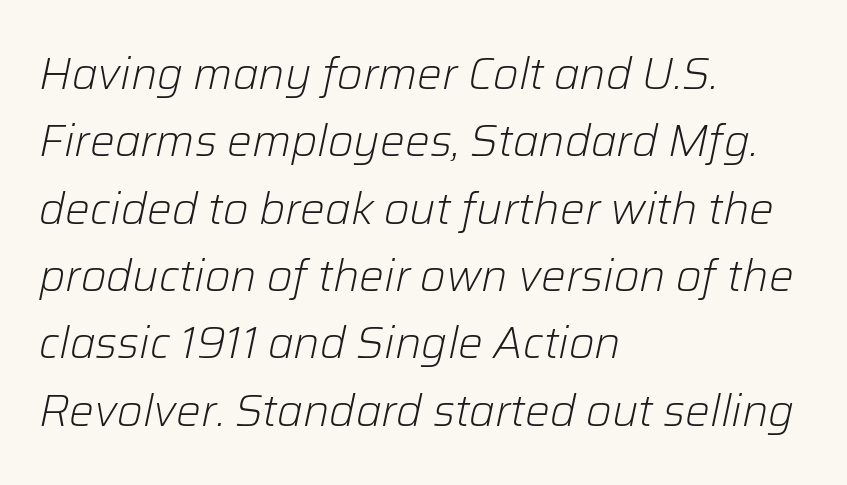
Q: Is the text bold? A: No.
Q: Is the text italic (slanted)? A: Yes, it leans right by about 12 degrees.
Q: Is the text underlined? A: No.
Q: How is the paragraph aligned? A: Left-aligned.
Q: Is the spacing between letters normal or unusually wide? A: Normal.
Q: Is the spacing between lines tight, normal or loose? A: Normal.
Q: Width (condensed, normal, or wide)? A: Normal.
Q: Stroke contrast? A: Low.
Q: x-height? A: Medium.
Q: Monospaced? A: No.
